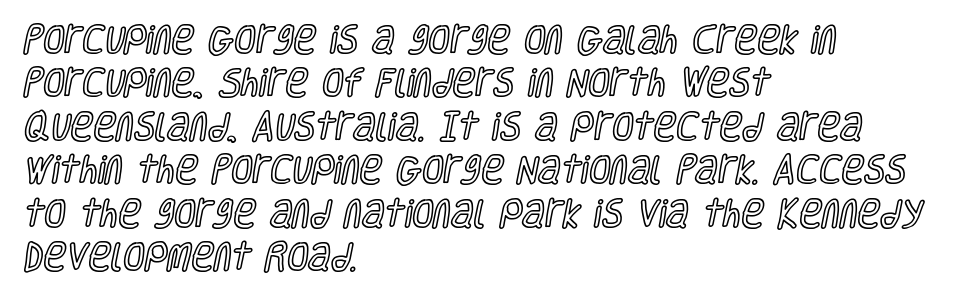
{"width": "condensed", "x_height": "large", "monospaced": "no", "underline": "no", "align": "left", "line_spacing": "normal", "line_spacing_ratio": 1.4, "letter_spacing": "normal", "letter_spacing_em": 0.0, "glyph_px": 31}
